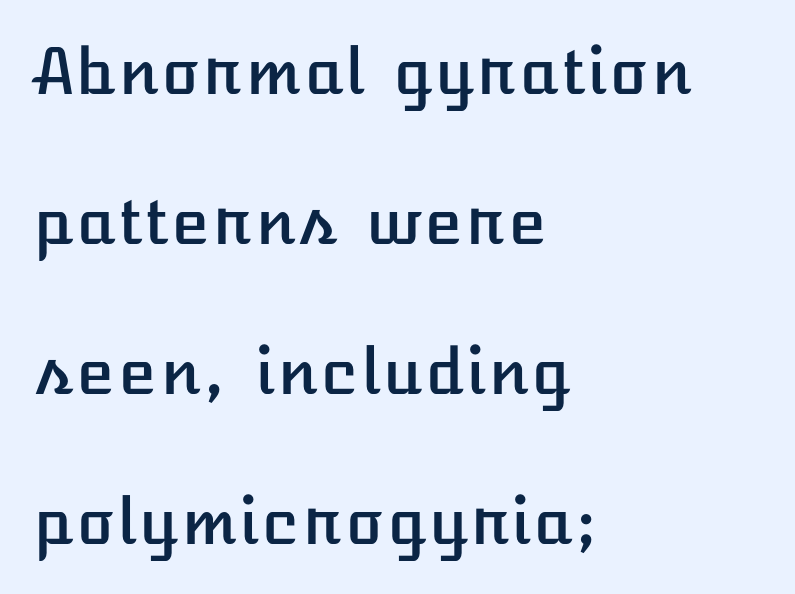
Each new line begins a long way beneath the previous one. Is the letter spacing exaggerated? No — it looks like the ordinary default. Plain, unruled lines of type. Every character sits straight up, as roman type does. These lines are set flush left with a ragged right edge.
